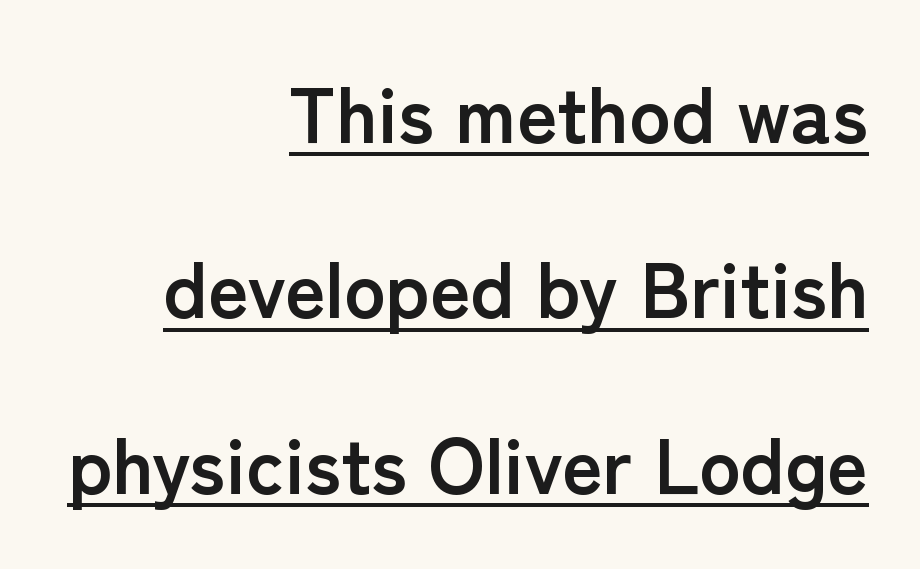
The image shows 78 px semibold sans-serif type, upright; set right-aligned, loose line spacing (2.25x), normal letter spacing, underlined; low stroke contrast and a medium x-height.
